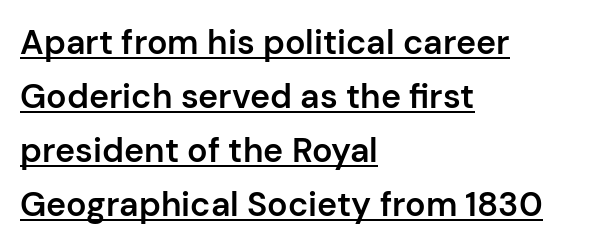
The image shows 34 px semibold sans-serif type, upright; set left-aligned, normal line spacing (1.59x), normal letter spacing, underlined; low stroke contrast and a medium x-height.
